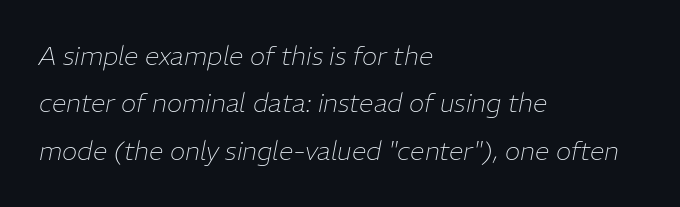
Nothing unusual about the tracking: characters are spaced as the font intends. Check under the words: just untouched page. The typeface has the unassuming heft of standard copy or less. Casual observation: everything's shoved over to the left. This is oblique type, the kind used for emphasis or titles.
